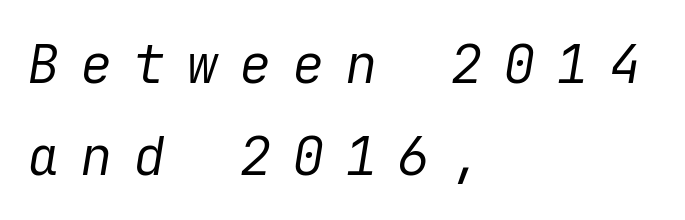
{"italic": "yes", "lean": "right", "slant_degrees": 9, "bold": "no", "weight": "regular", "width": "normal", "stroke_contrast": "low", "x_height": "medium", "underline": "no", "align": "left", "line_spacing_ratio": 1.71, "letter_spacing": "wide", "letter_spacing_em": 0.38, "glyph_px": 54}
